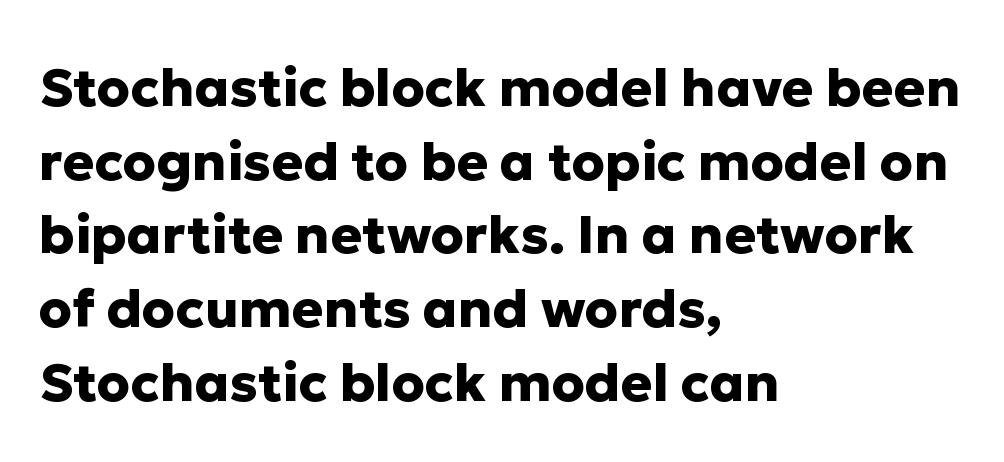
Q: Is the text bold? A: Yes.
Q: Is the text italic (slanted)? A: No, it is upright.
Q: Is the typeface a serif or a sans-serif typeface? A: Sans-serif.
Q: Is the text underlined? A: No.
Q: How is the paragraph aligned? A: Left-aligned.
Q: Is the spacing between letters normal or unusually wide? A: Normal.
Q: Is the spacing between lines tight, normal or loose? A: Normal.
Q: Width (condensed, normal, or wide)? A: Normal.
Q: Stroke contrast? A: Low.
Q: x-height? A: Medium.
Q: Monospaced? A: No.
